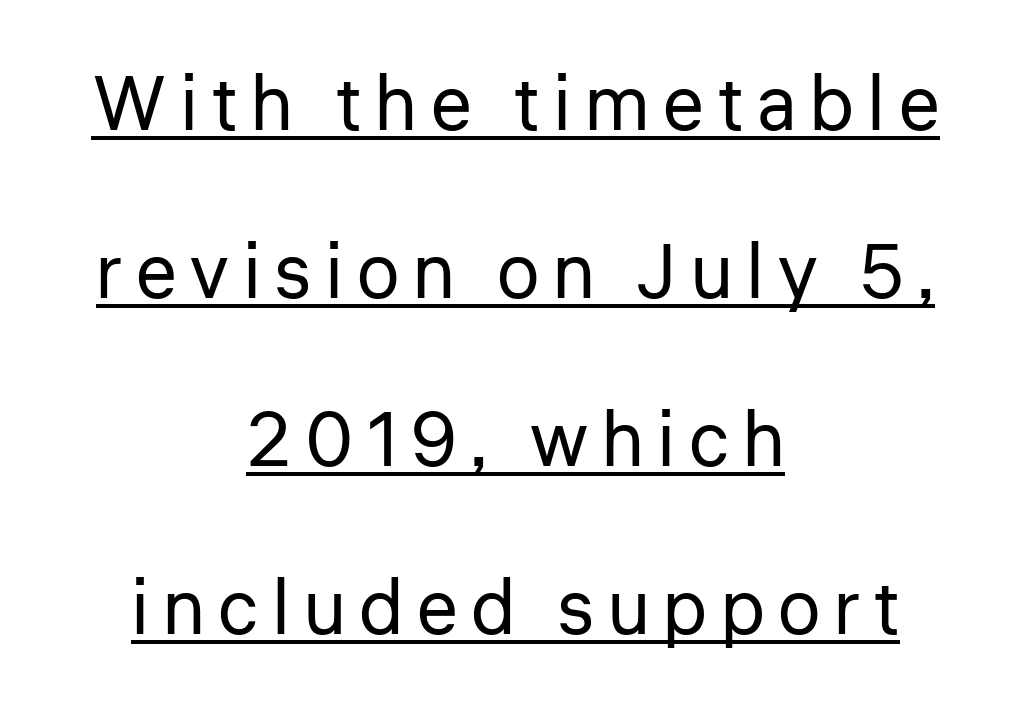
{"serif": "no", "italic": "no", "bold": "no", "weight": "regular", "width": "normal", "stroke_contrast": "low", "x_height": "medium", "monospaced": "no", "underline": "yes", "align": "center", "line_spacing": "loose", "line_spacing_ratio": 2.21, "glyph_px": 76}
